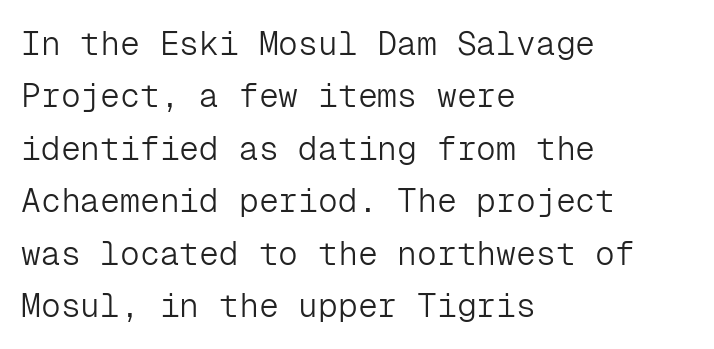
Designer's note — italics off, roman on. Stems and bowls with no extra thickness — not bold. Between one letter and the next there's only the usual sliver of space. Honestly, the row spacing looks completely unremarkable. The characters display no serif detailing; their extremities are plain.
